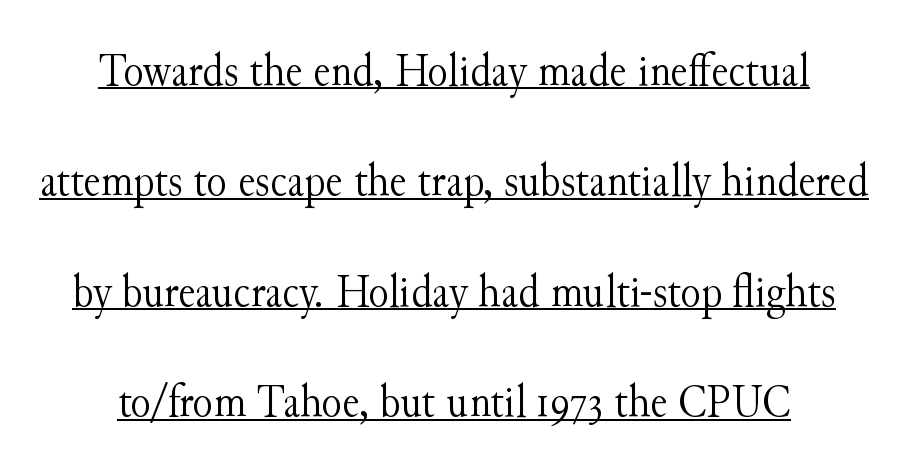
These characters rest on top of a visible drawn line. If you measured baseline to baseline, you'd find a long distance. Each word holds together tightly as a unit, with standard inter-letter gaps. Stroke mass is kept to a normal reading level or below. You can tell it's not italic because the verticals are truly vertical. These lines are composed in type with serifs.
